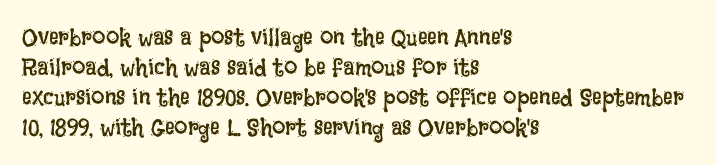
Honestly, there is no underline to notice here at all. The font's upright variant was chosen for this text. Horizontally, the lines are justified to the leading edge only. Bold? No — there's no thickening of the strokes.
